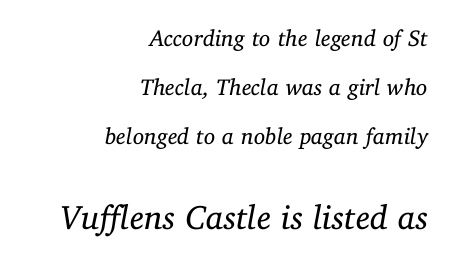
{"serif": "yes", "italic": "yes", "lean": "right", "slant_degrees": 11, "bold": "no", "weight": "regular", "width": "normal", "stroke_contrast": "low", "x_height": "medium", "monospaced": "no", "underline": "no", "align": "right", "line_spacing": "loose", "line_spacing_ratio": 2.13, "letter_spacing": "normal", "letter_spacing_em": 0.0, "larger_block": "second", "size_ratio": 1.48, "glyph_px": 34}
